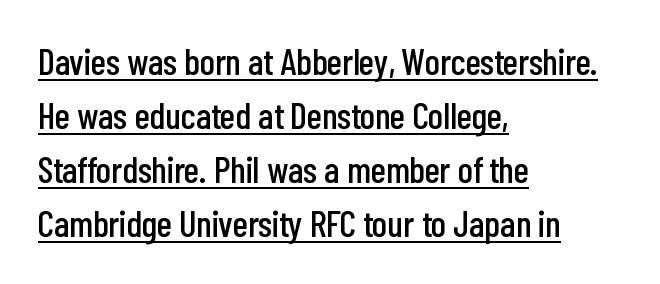
Q: Is the text italic (slanted)? A: No, it is upright.
Q: Is the typeface a serif or a sans-serif typeface? A: Sans-serif.
Q: Is the text underlined? A: Yes.
Q: How is the paragraph aligned? A: Left-aligned.
Q: Is the spacing between letters normal or unusually wide? A: Normal.
Q: Is the spacing between lines tight, normal or loose? A: Normal.
Q: Width (condensed, normal, or wide)? A: Condensed.
Q: Stroke contrast? A: Low.
Q: x-height? A: Medium.
Q: Monospaced? A: No.
